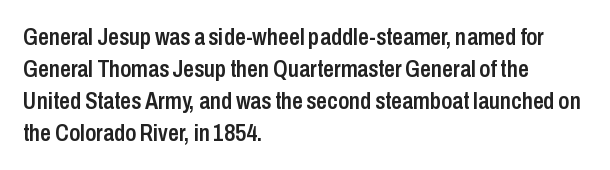
The foot of each line stays bare and open. Weight check: semibold — heavier than regular, not quite bold. Summary of vertical rhythm: regular, with standard interline spacing. Alignment: flush left.
